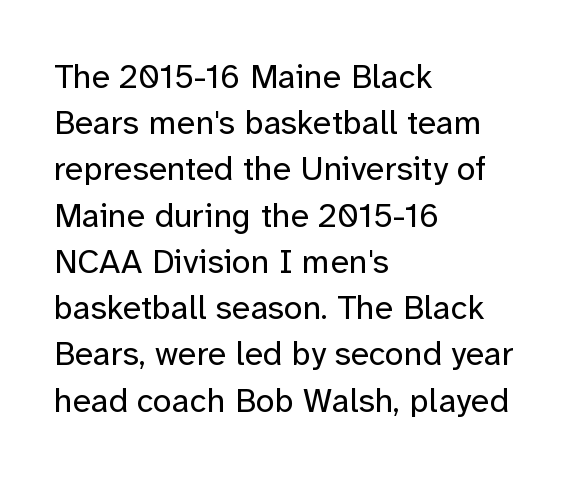
The image shows 34 px regular-weight sans-serif type, upright; set left-aligned, normal line spacing (1.36x), normal letter spacing, not underlined; low stroke contrast and a medium x-height.
